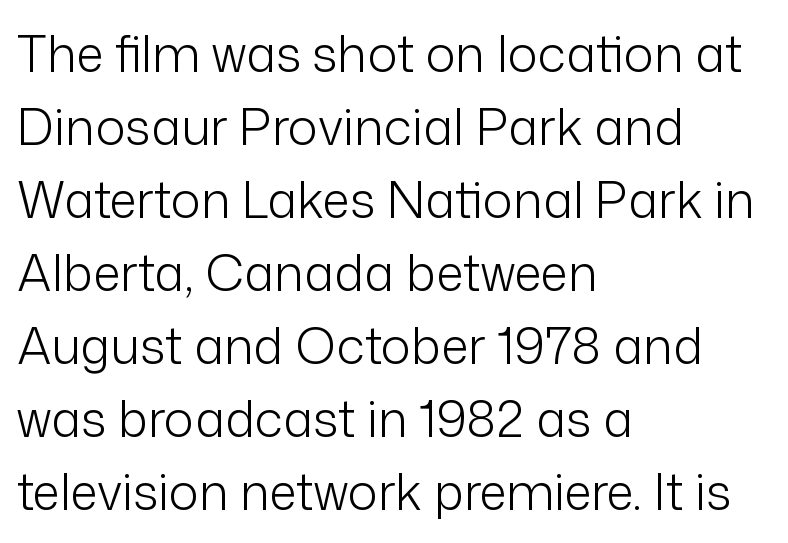
Q: Is the text bold? A: No.
Q: Is the text italic (slanted)? A: No, it is upright.
Q: Is the typeface a serif or a sans-serif typeface? A: Sans-serif.
Q: Is the text underlined? A: No.
Q: How is the paragraph aligned? A: Left-aligned.
Q: Is the spacing between letters normal or unusually wide? A: Normal.
Q: Is the spacing between lines tight, normal or loose? A: Normal.
Q: Width (condensed, normal, or wide)? A: Normal.
Q: Stroke contrast? A: Low.
Q: x-height? A: Medium.
Q: Monospaced? A: No.
